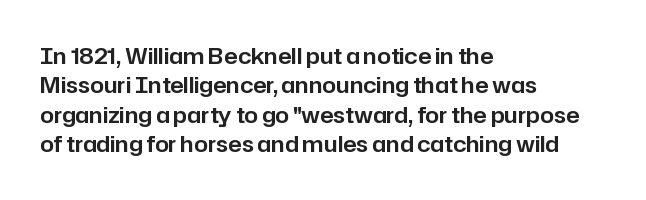
Q: Is the text italic (slanted)? A: No, it is upright.
Q: Is the text underlined? A: No.
Q: How is the paragraph aligned? A: Left-aligned.
Q: Is the spacing between letters normal or unusually wide? A: Normal.
Q: Is the spacing between lines tight, normal or loose? A: Normal.
